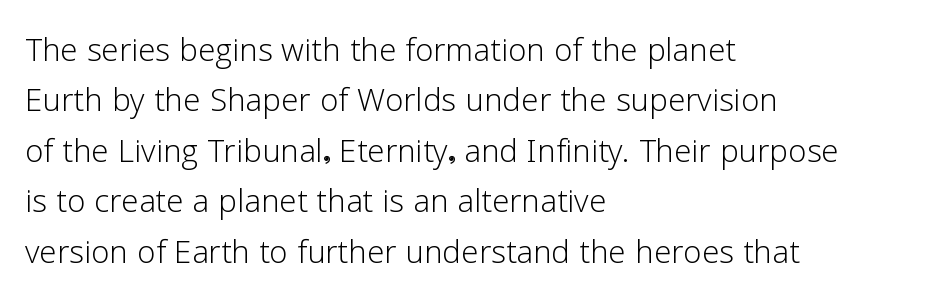
{"serif": "no", "italic": "no", "bold": "no", "weight": "light", "width": "normal", "stroke_contrast": "low", "x_height": "medium", "monospaced": "no", "underline": "no", "align": "left", "line_spacing_ratio": 1.2, "letter_spacing": "normal", "letter_spacing_em": 0.0, "glyph_px": 42}
